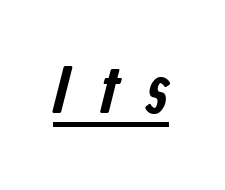
The image shows 66 px bold, condensed sans-serif type; set unusually wide letter spacing (+0.44 em), underlined; low stroke contrast and a medium x-height.
